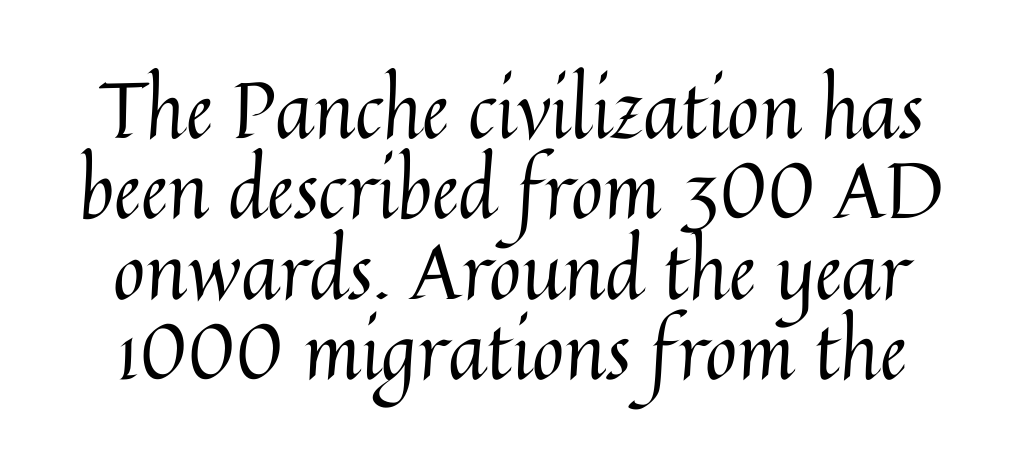
Q: Is the text bold? A: No.
Q: Is the text italic (slanted)? A: Yes.
Q: Is the text underlined? A: No.
Q: Is the spacing between letters normal or unusually wide? A: Normal.
Q: Is the spacing between lines tight, normal or loose? A: Tight.
Q: Width (condensed, normal, or wide)? A: Normal.
Q: Stroke contrast? A: Medium.
Q: x-height? A: Medium.
Q: Monospaced? A: No.
